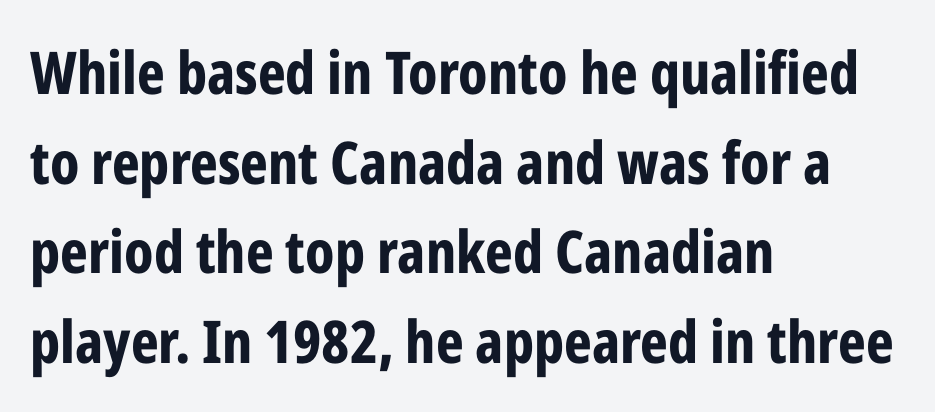
The image shows 59 px bold, condensed sans-serif type, upright; set left-aligned, normal line spacing (1.52x), normal letter spacing, not underlined; low stroke contrast and a medium x-height.
